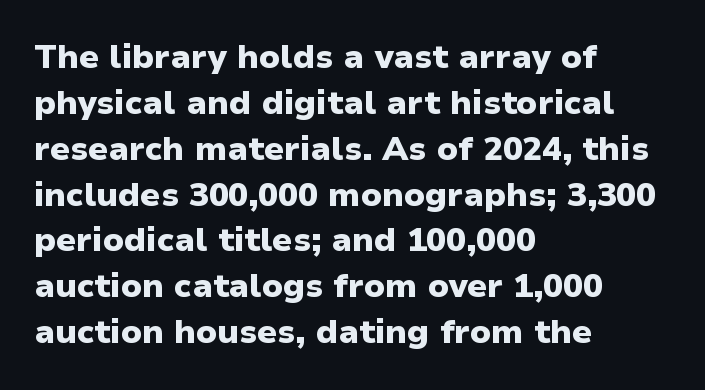
{"serif": "no", "italic": "no", "bold": "yes", "weight": "heavy", "width": "normal", "stroke_contrast": "low", "x_height": "medium", "monospaced": "no", "underline": "no", "align": "left", "line_spacing": "normal", "line_spacing_ratio": 1.39, "letter_spacing": "normal", "letter_spacing_em": 0.0, "glyph_px": 33}
